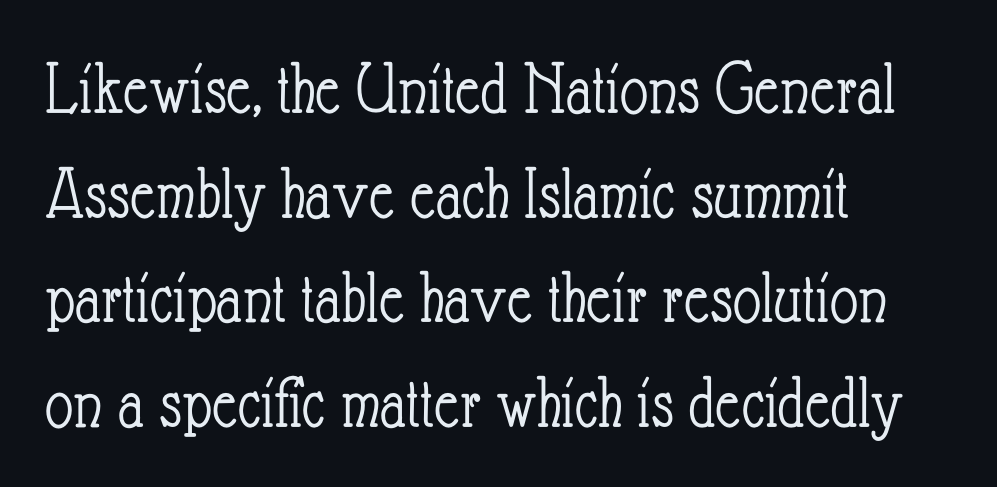
{"italic": "no", "bold": "no", "weight": "light", "width": "condensed", "stroke_contrast": "low", "x_height": "small", "monospaced": "no", "underline": "no", "align": "left", "line_spacing": "normal", "line_spacing_ratio": 1.36, "letter_spacing": "normal", "letter_spacing_em": 0.0, "glyph_px": 77}
